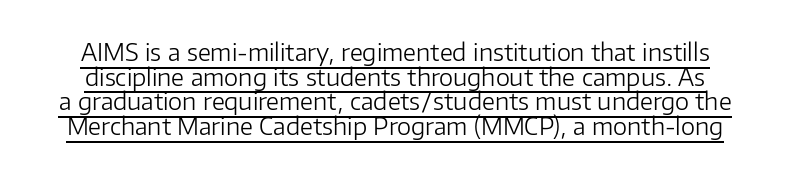
Q: Is the text bold? A: No.
Q: Is the text italic (slanted)? A: No, it is upright.
Q: Is the text underlined? A: Yes.
Q: Is the spacing between letters normal or unusually wide? A: Normal.
Q: Is the spacing between lines tight, normal or loose? A: Tight.
